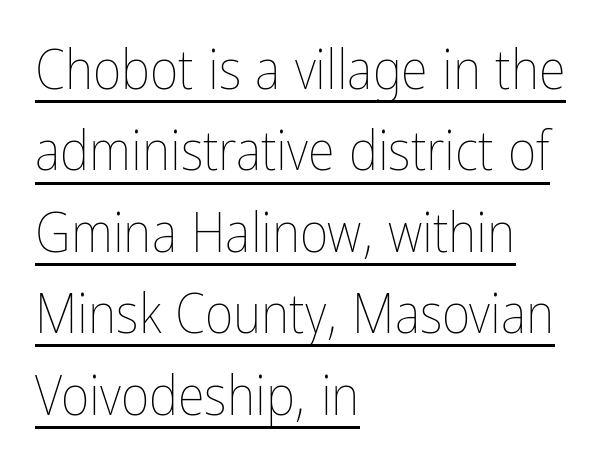
{"italic": "no", "bold": "no", "weight": "thin", "width": "condensed", "stroke_contrast": "low", "x_height": "medium", "monospaced": "no", "underline": "yes", "align": "left", "line_spacing": "normal", "line_spacing_ratio": 1.48, "letter_spacing": "normal", "letter_spacing_em": 0.0, "glyph_px": 55}
